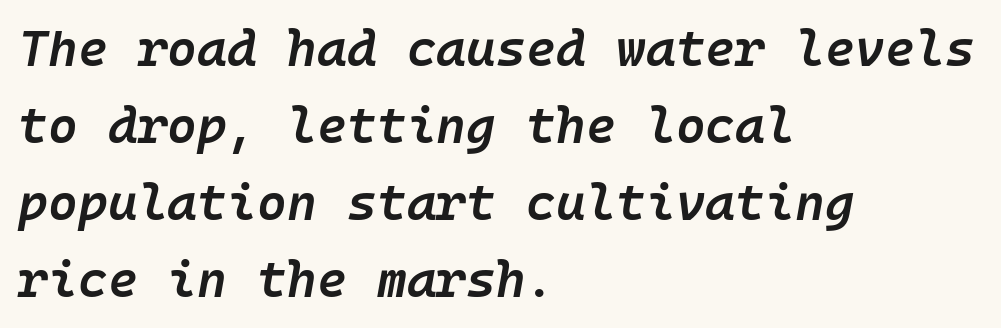
{"italic": "yes", "lean": "right", "slant_degrees": 10, "bold": "semi", "weight": "semibold", "width": "normal", "stroke_contrast": "low", "x_height": "medium", "underline": "no", "align": "left", "line_spacing": "normal", "line_spacing_ratio": 1.51, "letter_spacing": "normal", "letter_spacing_em": 0.0, "glyph_px": 51}
